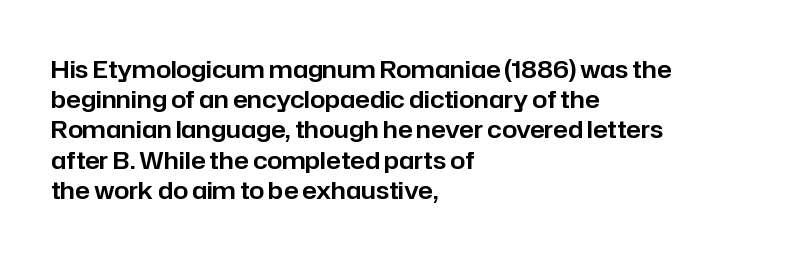
{"italic": "no", "underline": "no", "align": "left", "line_spacing": "normal", "line_spacing_ratio": 1.26, "letter_spacing": "normal", "letter_spacing_em": 0.0, "glyph_px": 24}
